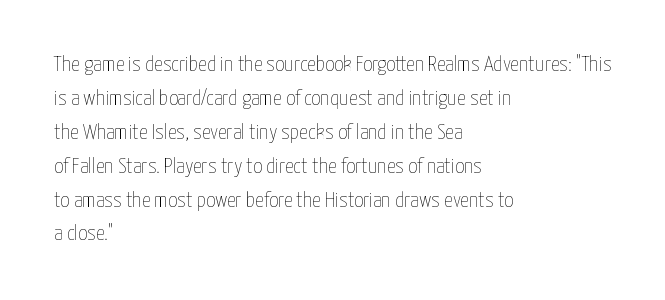
These lines stack with their left ends in a neat column. Any mark beneath the type? The region is blank. Short note: letters normally spaced. The type sits square on the baseline with zero lean.
